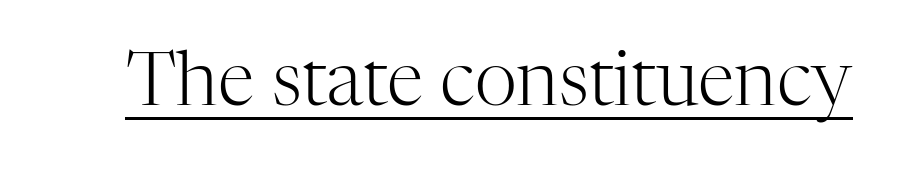
{"serif": "yes", "italic": "no", "bold": "no", "weight": "light", "width": "normal", "stroke_contrast": "high", "x_height": "medium", "monospaced": "no", "underline": "yes", "letter_spacing": "normal", "letter_spacing_em": 0.0, "glyph_px": 74}
